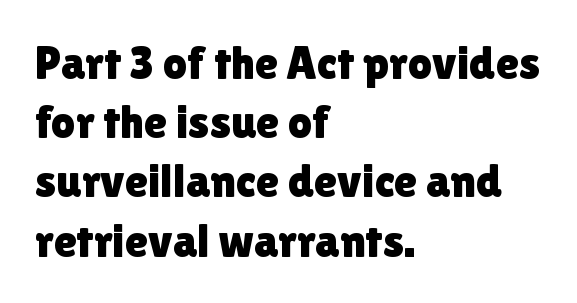
Proportional: the letters do not fall into vertical columns. Compared with a centered layout, this one pins lines to the left instead. Descenders are the only things crossing below the line. The lines sit at an ordinary, default distance from one another. Students, note that the glyphs here touch the page at normal intervals. Italic? Not at all — the glyphs are vertical.
